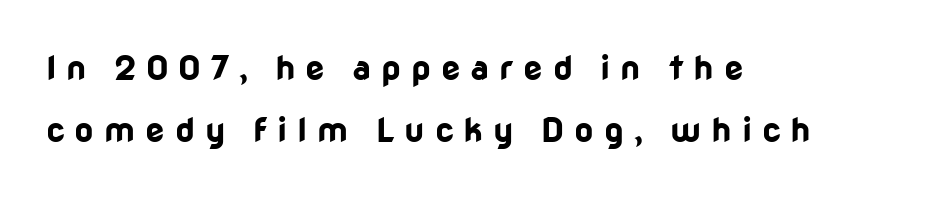
{"serif": "no", "italic": "no", "bold": "yes", "weight": "bold", "width": "normal", "stroke_contrast": "low", "x_height": "medium", "monospaced": "no", "underline": "no", "align": "left", "line_spacing_ratio": 1.83, "letter_spacing": "wide", "letter_spacing_em": 0.29, "glyph_px": 34}
